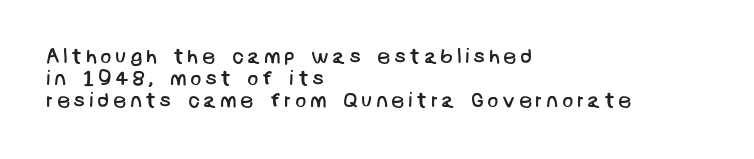
The face looks like a standard text weight, possibly lighter. How would I describe the line gaps? Narrow and economical. Does the copy run flush right? No — it runs flush left. The words here are not underlined.
